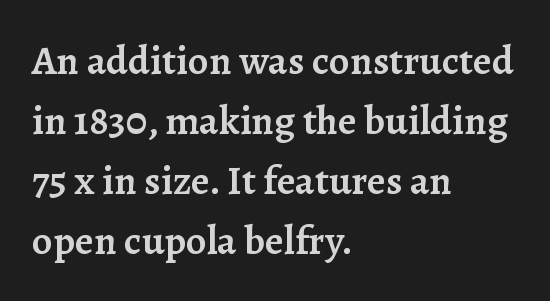
Q: Is the text bold? A: Semi-bold.
Q: Is the text italic (slanted)? A: No, it is upright.
Q: Is the typeface a serif or a sans-serif typeface? A: Serif.
Q: Is the text underlined? A: No.
Q: How is the paragraph aligned? A: Left-aligned.
Q: Is the spacing between letters normal or unusually wide? A: Normal.
Q: Is the spacing between lines tight, normal or loose? A: Normal.
Q: Width (condensed, normal, or wide)? A: Normal.
Q: Stroke contrast? A: Low.
Q: x-height? A: Medium.
Q: Monospaced? A: No.
